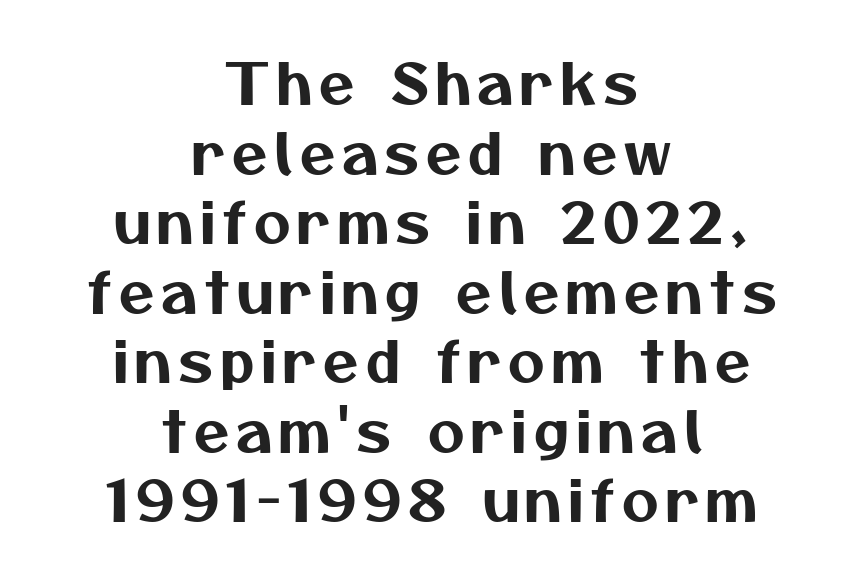
Q: Is the typeface a serif or a sans-serif typeface? A: Sans-serif.
Q: Is the text underlined? A: No.
Q: How is the paragraph aligned? A: Centered.
Q: Width (condensed, normal, or wide)? A: Normal.
Q: Stroke contrast? A: Medium.
Q: x-height? A: Medium.
Q: Monospaced? A: No.
